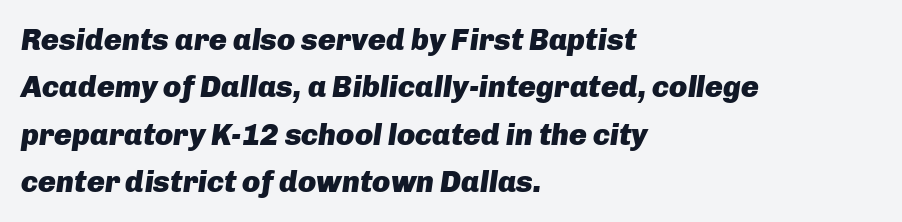
Q: Is the text bold? A: Yes.
Q: Is the text italic (slanted)? A: Yes, it leans right by about 8 degrees.
Q: Is the text underlined? A: No.
Q: How is the paragraph aligned? A: Left-aligned.
Q: Is the spacing between letters normal or unusually wide? A: Normal.
Q: Is the spacing between lines tight, normal or loose? A: Normal.
Q: Width (condensed, normal, or wide)? A: Normal.
Q: Stroke contrast? A: Low.
Q: x-height? A: Medium.
Q: Monospaced? A: No.
